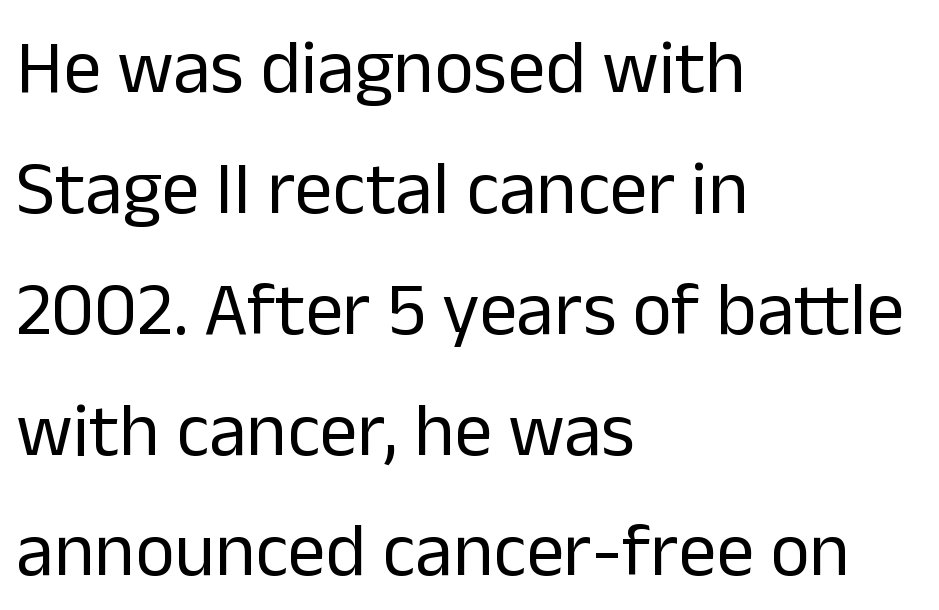
Check under the words: just untouched page. This sample has the flowing, uneven cadence of proportional lettering. Line spacing here is normal. Posture: vertical. Nothing sits at the stroke ends, so this counts as sans-serif. You could call the tracking neutral — neither tight nor loose.
